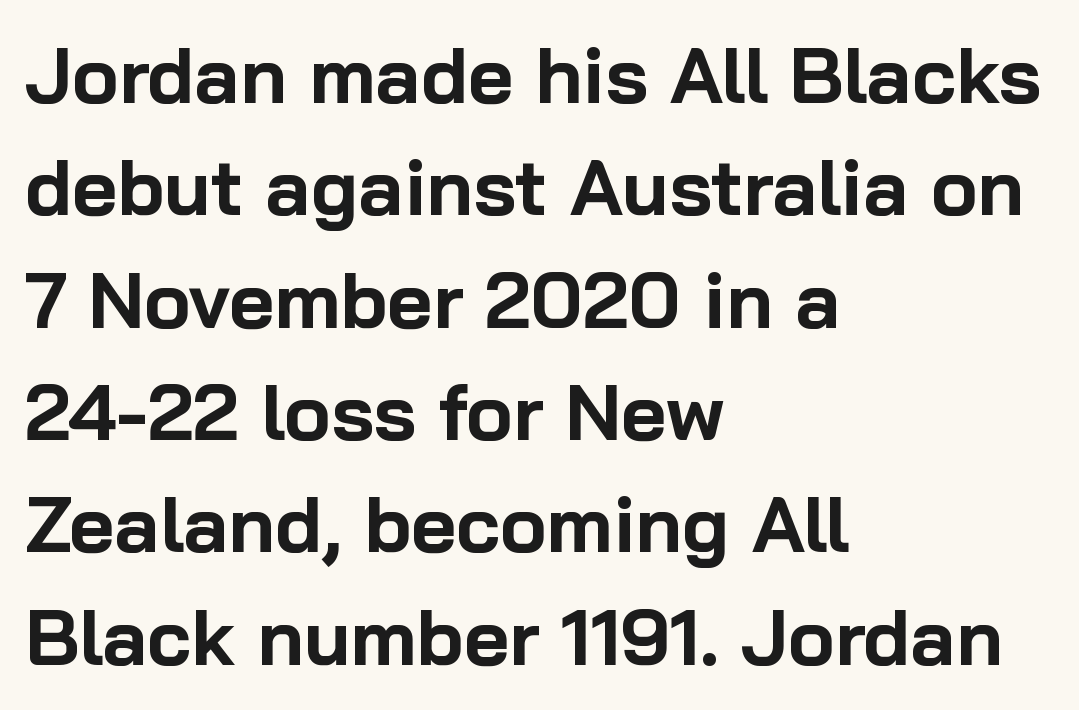
Serifs: no, the terminals of the letterforms are clean. Quick note: interline space is typical. Character widths vary here, with narrow letters taking less room than wide ones. This sample is left-justified, so line endings fall wherever the words run out. How heavy is the stroke? Heavy — this is a bold.
